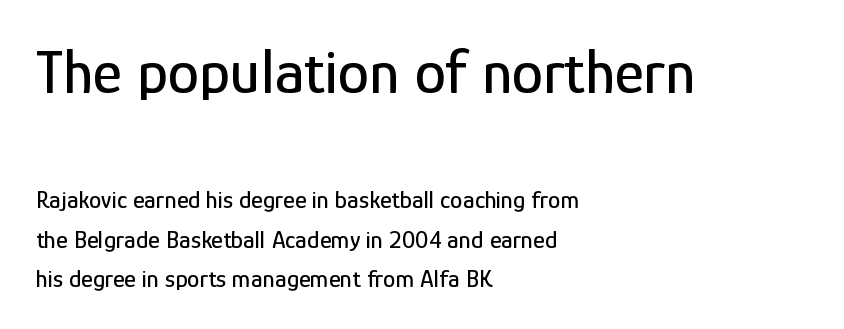
The composition opens big and finishes small. Tracking here is standard; glyphs follow each other at the usual distance. Clear beneath every line of the passage. Line starts are locked; line ends wander. Think of a printed novel: that variable character pitch is what you see here.
